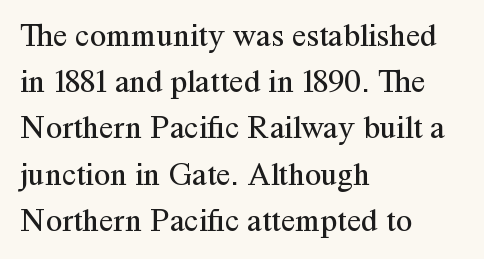
Caption: standard tracking, unaltered. A clean baseline with only descenders dipping below it. A typesetter would mark this as roman, not italic. Stem width sits at or under what a default text font uses. The text block is weighted toward the left margin, trailing off unevenly rightward.
